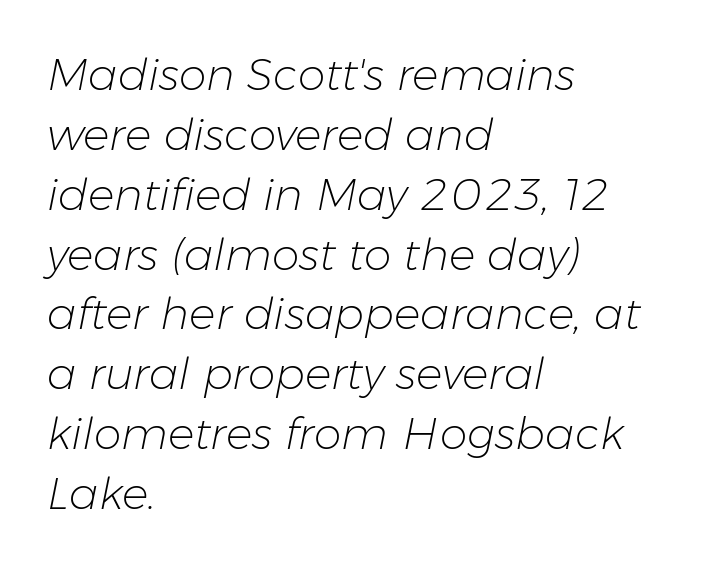
Q: Is the text bold? A: No.
Q: Is the text italic (slanted)? A: Yes, it leans right by about 11 degrees.
Q: Is the text underlined? A: No.
Q: How is the paragraph aligned? A: Left-aligned.
Q: Is the spacing between letters normal or unusually wide? A: Normal.
Q: Is the spacing between lines tight, normal or loose? A: Normal.
Q: Width (condensed, normal, or wide)? A: Normal.
Q: Stroke contrast? A: Low.
Q: x-height? A: Medium.
Q: Monospaced? A: No.
